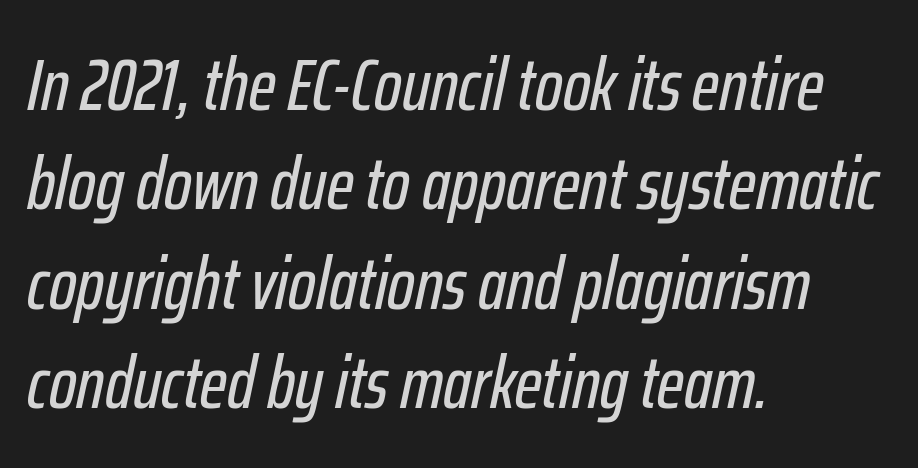
{"italic": "yes", "lean": "right", "slant_degrees": 12, "width": "condensed", "stroke_contrast": "low", "x_height": "medium", "monospaced": "no", "underline": "no", "align": "left", "line_spacing": "normal", "line_spacing_ratio": 1.36, "letter_spacing": "normal", "letter_spacing_em": 0.0, "glyph_px": 73}
